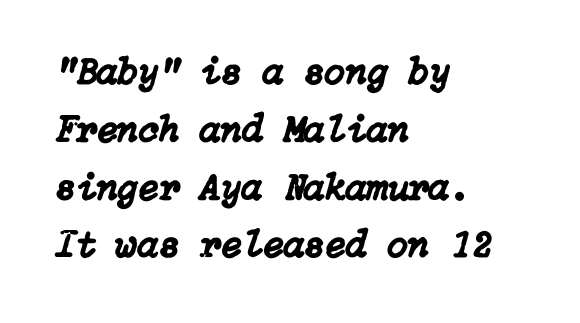
The space between consecutive lines is moderate. Has an underline been added? It has not. Rendered with sloped, italic letterforms. Inter-character spacing is left at the font's built-in metrics. Compared with a centered layout, this one pins lines to the left instead.
